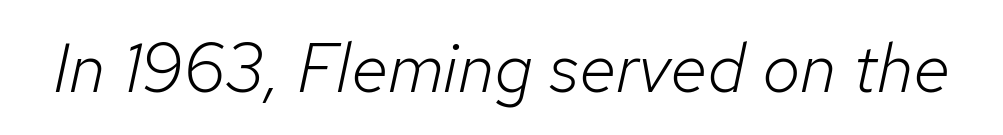
{"italic": "yes", "lean": "right", "slant_degrees": 12, "bold": "no", "weight": "light", "width": "normal", "stroke_contrast": "low", "x_height": "medium", "monospaced": "no", "underline": "no", "letter_spacing": "normal", "letter_spacing_em": 0.0, "glyph_px": 69}
